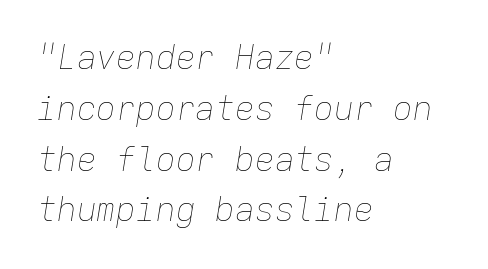
{"italic": "yes", "lean": "right", "slant_degrees": 9, "bold": "no", "weight": "thin", "width": "normal", "stroke_contrast": "low", "x_height": "medium", "monospaced": "yes", "underline": "no", "align": "left", "line_spacing": "normal", "line_spacing_ratio": 1.54, "letter_spacing": "normal", "letter_spacing_em": 0.0, "glyph_px": 33}
